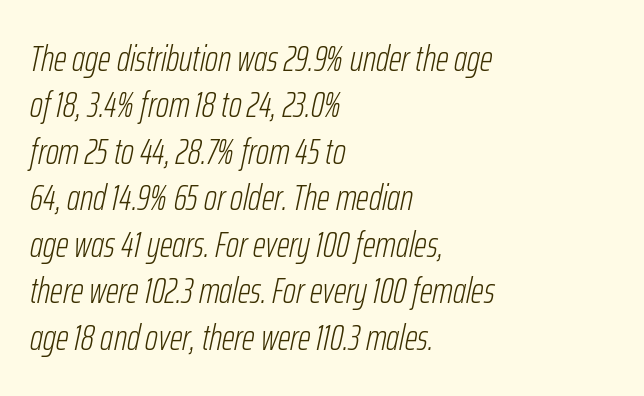
{"italic": "yes", "lean": "right", "slant_degrees": 12, "bold": "no", "weight": "light", "width": "condensed", "stroke_contrast": "low", "x_height": "medium", "monospaced": "no", "underline": "no", "align": "left", "line_spacing": "normal", "line_spacing_ratio": 1.29, "letter_spacing": "normal", "letter_spacing_em": 0.0, "glyph_px": 36}
